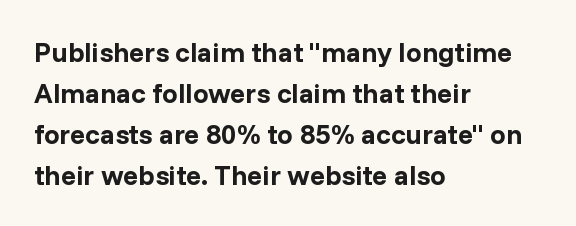
Q: Is the text bold? A: Yes.
Q: Is the text italic (slanted)? A: No, it is upright.
Q: Is the typeface a serif or a sans-serif typeface? A: Sans-serif.
Q: Is the text underlined? A: No.
Q: How is the paragraph aligned? A: Left-aligned.
Q: Is the spacing between letters normal or unusually wide? A: Normal.
Q: Is the spacing between lines tight, normal or loose? A: Normal.
Q: Width (condensed, normal, or wide)? A: Normal.
Q: Stroke contrast? A: Low.
Q: x-height? A: Medium.
Q: Monospaced? A: No.
